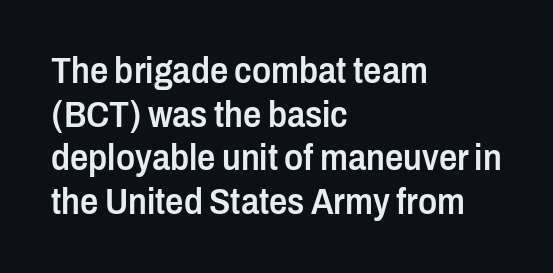
The image shows 36 px semibold, condensed sans-serif type, upright; set left-aligned, line spacing 1.21x, normal letter spacing, not underlined; low stroke contrast and a medium x-height.
